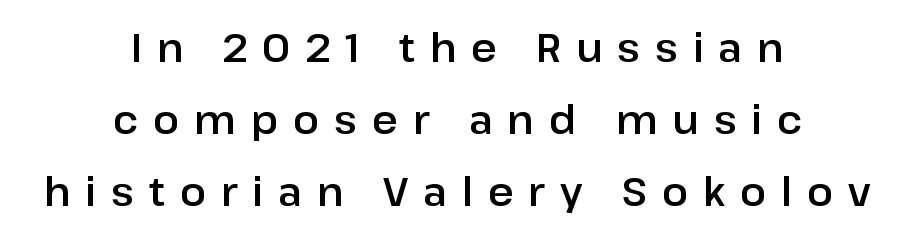
{"serif": "no", "italic": "no", "width": "normal", "stroke_contrast": "low", "x_height": "medium", "monospaced": "no", "underline": "no", "align": "center", "line_spacing_ratio": 1.85, "letter_spacing": "wide", "letter_spacing_em": 0.38, "glyph_px": 39}
